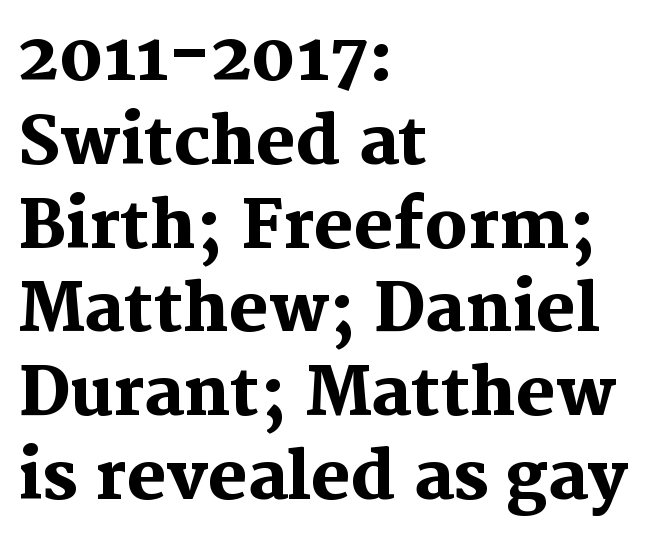
Q: Is the text bold? A: Yes.
Q: Is the text italic (slanted)? A: No, it is upright.
Q: Is the typeface a serif or a sans-serif typeface? A: Serif.
Q: Is the text underlined? A: No.
Q: How is the paragraph aligned? A: Left-aligned.
Q: Is the spacing between letters normal or unusually wide? A: Normal.
Q: Is the spacing between lines tight, normal or loose? A: Normal.
Q: Width (condensed, normal, or wide)? A: Normal.
Q: Stroke contrast? A: Medium.
Q: x-height? A: Medium.
Q: Monospaced? A: No.
